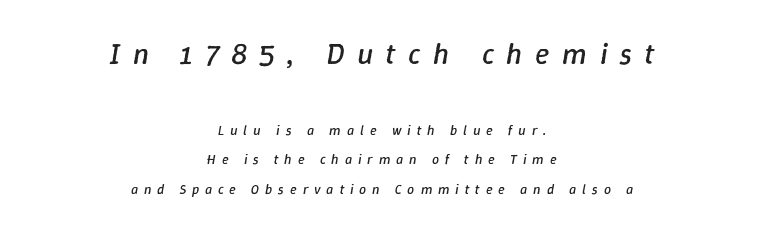
Yep, that's italic — everything's leaning. The passage shown stacks its lines with a broad gap. Caption: upper text group enlarged, lower text group reduced. The strokes are not fattened; the text isn't bold.
